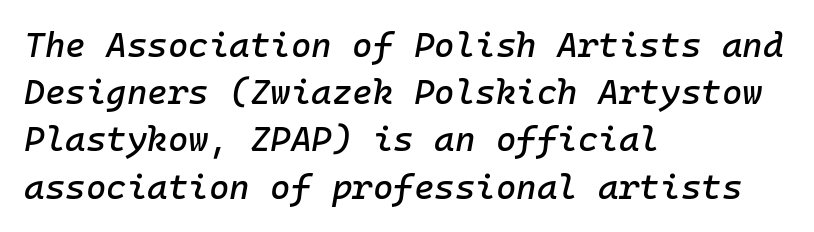
Q: Is the text italic (slanted)? A: Yes, it leans right by about 10 degrees.
Q: Is the text underlined? A: No.
Q: How is the paragraph aligned? A: Left-aligned.
Q: Is the spacing between letters normal or unusually wide? A: Normal.
Q: Is the spacing between lines tight, normal or loose? A: Normal.
Q: Width (condensed, normal, or wide)? A: Normal.
Q: Stroke contrast? A: Low.
Q: x-height? A: Medium.
Q: Monospaced? A: Yes.
